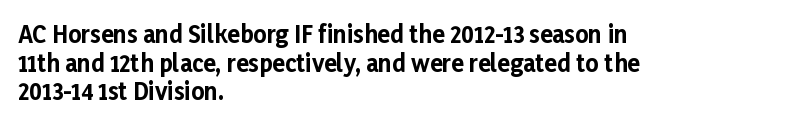
Every character sits straight up, as roman type does. Stroke thickness is high; the sample reads as a true bold. Inter-character spacing is left at the font's built-in metrics. Casual observation: everything's shoved over to the left. The specimen omits any rule beneath the text block's lines.
